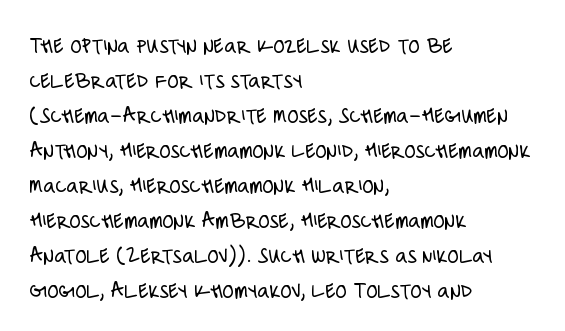
Weight: not bold — regular or lighter. The typesetter chose a ragged-right arrangement here. Each new line begins a customary step beneath the previous one. You could call the tracking neutral — neither tight nor loose. Only glyphs here, with clear space below each row. You can tell it's not italic because the verticals are truly vertical.
